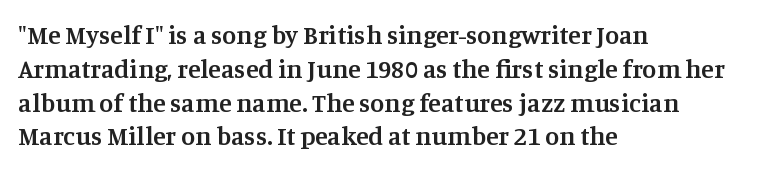
Q: Is the text bold? A: Semi-bold.
Q: Is the text italic (slanted)? A: No, it is upright.
Q: Is the text underlined? A: No.
Q: How is the paragraph aligned? A: Left-aligned.
Q: Is the spacing between letters normal or unusually wide? A: Normal.
Q: Is the spacing between lines tight, normal or loose? A: Normal.
